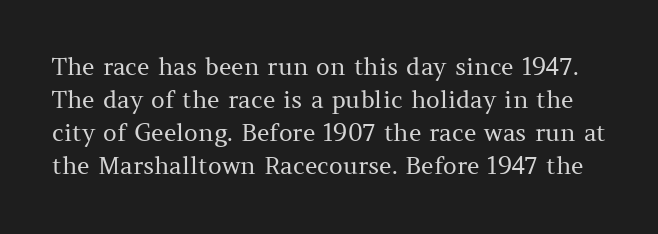
Q: Is the text bold? A: No.
Q: Is the text italic (slanted)? A: No, it is upright.
Q: Is the text underlined? A: No.
Q: Is the spacing between letters normal or unusually wide? A: Normal.
Q: Is the spacing between lines tight, normal or loose? A: Normal.
